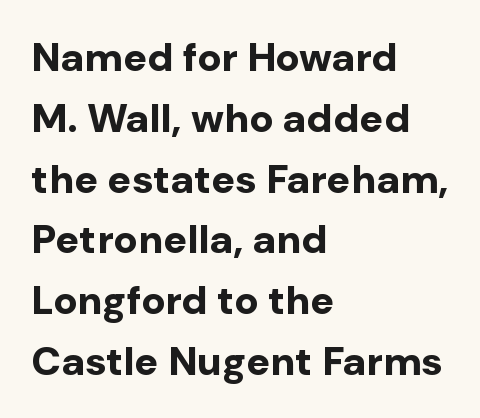
{"serif": "no", "italic": "no", "bold": "yes", "weight": "bold", "width": "normal", "stroke_contrast": "low", "x_height": "medium", "monospaced": "no", "underline": "no", "align": "left", "line_spacing": "normal", "line_spacing_ratio": 1.52, "letter_spacing": "normal", "letter_spacing_em": 0.0, "glyph_px": 40}
